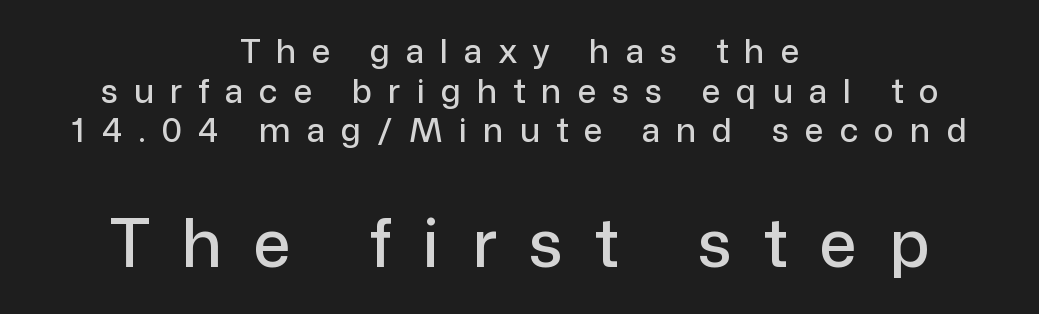
{"serif": "no", "italic": "no", "width": "normal", "stroke_contrast": "low", "x_height": "medium", "monospaced": "no", "underline": "no", "align": "center", "line_spacing_ratio": 1.2, "letter_spacing": "wide", "letter_spacing_em": 0.49, "larger_block": "second", "size_ratio": 2.0, "glyph_px": 66}
